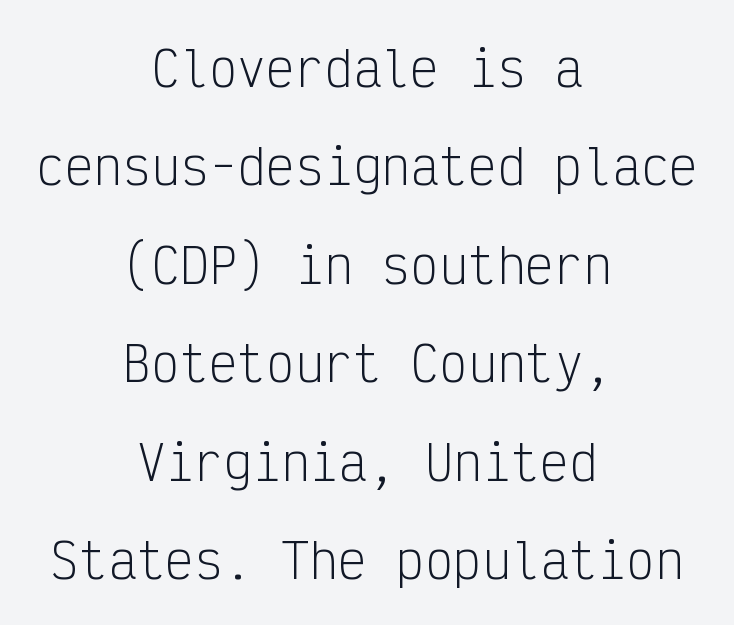
The image shows 48 px light, condensed sans-serif type, upright, monospaced; set centered, loose line spacing (2.05x), normal letter spacing, not underlined; low stroke contrast and a medium x-height.
